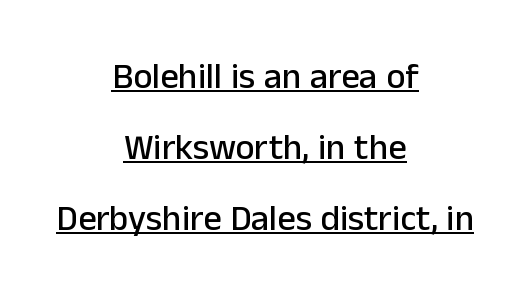
{"serif": "no", "italic": "no", "width": "normal", "stroke_contrast": "low", "x_height": "medium", "monospaced": "no", "underline": "yes", "align": "center", "line_spacing": "loose", "line_spacing_ratio": 1.97, "letter_spacing": "normal", "letter_spacing_em": 0.0, "glyph_px": 36}
